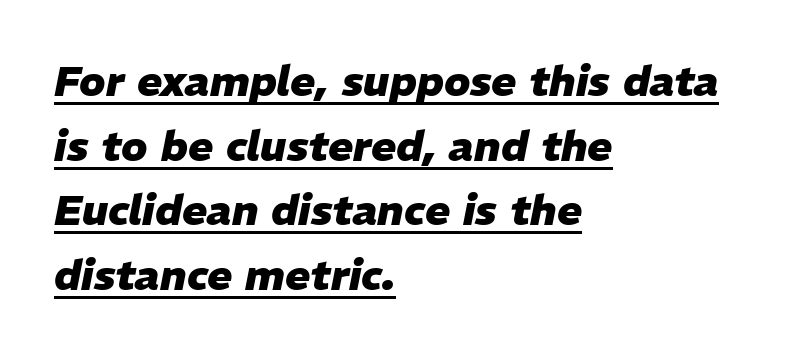
The image shows 42 px heavy type, italic (leaning right); set left-aligned, normal line spacing (1.54x), normal letter spacing, underlined; low stroke contrast and a medium x-height.
